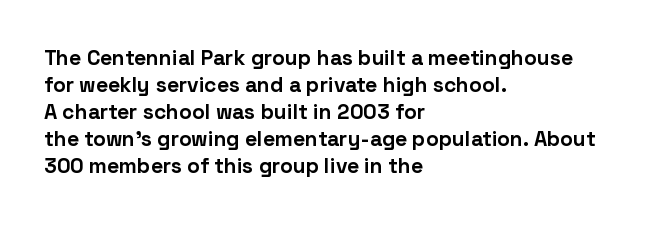
{"italic": "no", "bold": "yes", "underline": "no", "align": "left", "line_spacing": "normal", "line_spacing_ratio": 1.29, "letter_spacing": "normal", "letter_spacing_em": 0.0, "glyph_px": 21}
